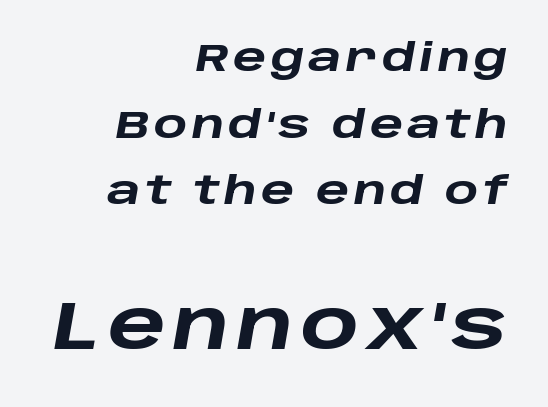
{"italic": "yes", "lean": "right", "slant_degrees": 10, "bold": "yes", "weight": "heavy", "width": "wide", "stroke_contrast": "low", "x_height": "large", "monospaced": "no", "underline": "no", "align": "right", "line_spacing_ratio": 1.71, "larger_block": "second", "size_ratio": 1.74, "glyph_px": 68}
